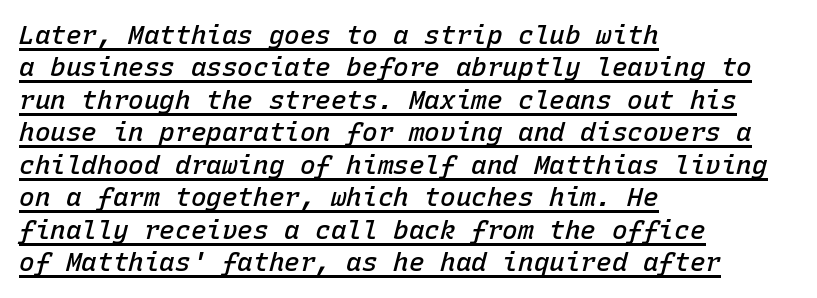
The image shows 26 px text type, italic (leaning right); set left-aligned, normal line spacing (1.25x), normal letter spacing, underlined.
